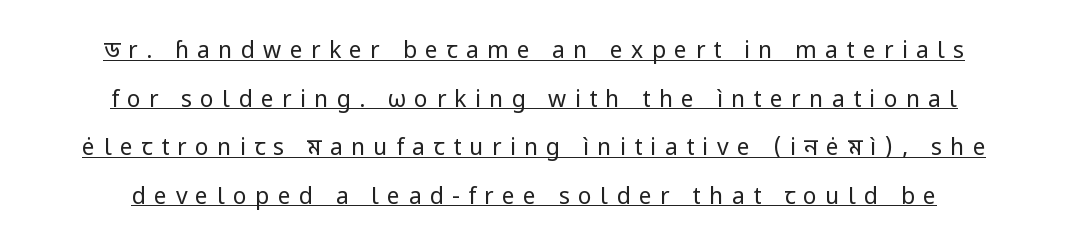
{"italic": "no", "bold": "no", "underline": "yes", "line_spacing": "loose", "line_spacing_ratio": 2.11, "letter_spacing": "wide", "letter_spacing_em": 0.36, "glyph_px": 23}
